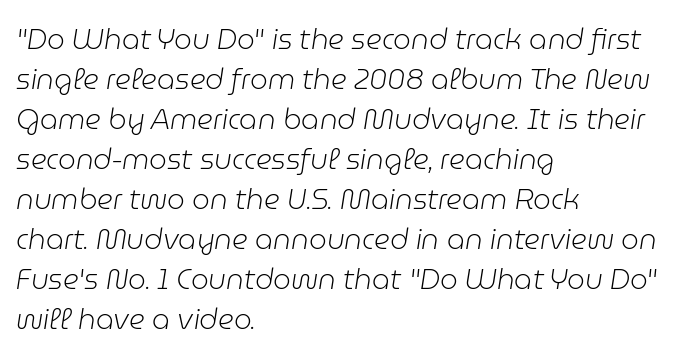
Q: Is the text bold? A: No.
Q: Is the text italic (slanted)? A: Yes, it leans right by about 9 degrees.
Q: Is the text underlined? A: No.
Q: How is the paragraph aligned? A: Left-aligned.
Q: Is the spacing between letters normal or unusually wide? A: Normal.
Q: Is the spacing between lines tight, normal or loose? A: Normal.
Q: Width (condensed, normal, or wide)? A: Normal.
Q: Stroke contrast? A: Low.
Q: x-height? A: Medium.
Q: Monospaced? A: No.
